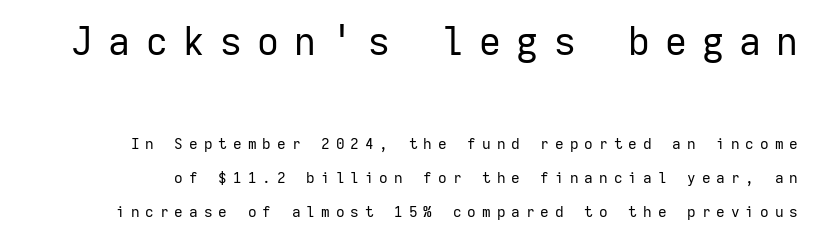
The image shows 38 px regular-weight sans-serif type, upright, monospaced; set loose line spacing (2.28x), unusually wide letter spacing (+0.4 em), not underlined; the first (top) block is 2.53x larger; low stroke contrast and a medium x-height.
